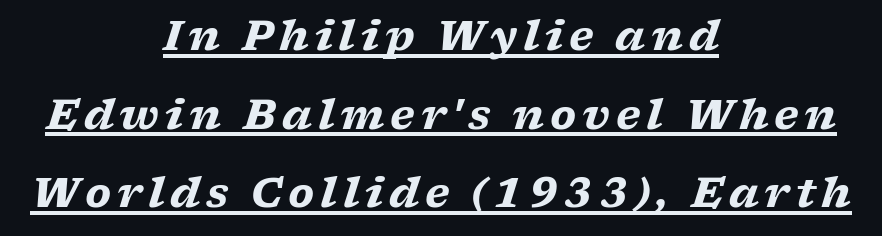
The image shows 41 px heavy, wide serif type, italic (leaning right); set centered, loose line spacing (1.92x), underlined; low stroke contrast and a medium x-height.
